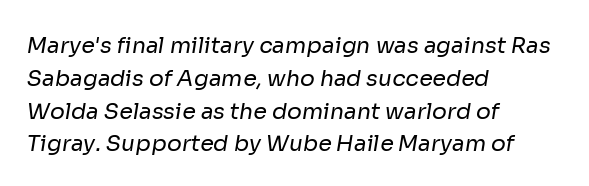
The space directly below the letters is spotless. Horizontal alignment here is leftward, the default for most running prose. This sample keeps an unexceptional amount of space between lines. Compared with typical body copy, the letter spacing here is the same. No extra ink here — the face is not bold.
